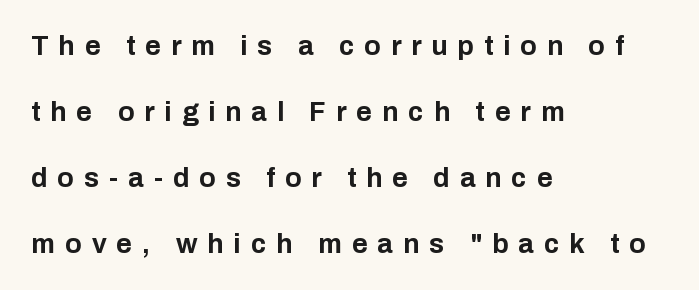
The letterforms stand isolated, each surrounded by extra space. No italicization has been applied; the sample stays upright. Nobody drew a line under any word here. These lines are set flush left with a ragged right edge. One glance says open: line gaps are wider than usual. Weight check: bold — yes, fully.
